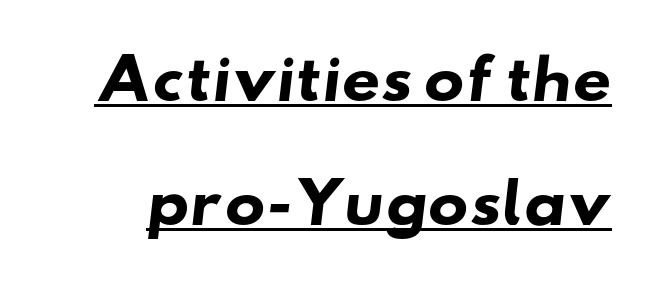
The image shows 54 px heavy, wide sans-serif type; set loose line spacing (2.29x), normal letter spacing, underlined; low stroke contrast and a small x-height.
